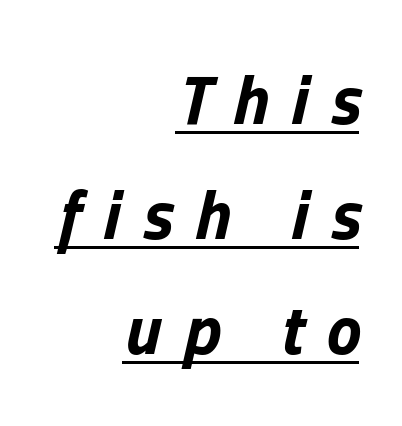
The image shows 70 px bold type, italic (leaning right); set right-aligned, normal line spacing (1.64x), unusually wide letter spacing (+0.32 em), underlined; low stroke contrast and a medium x-height.
